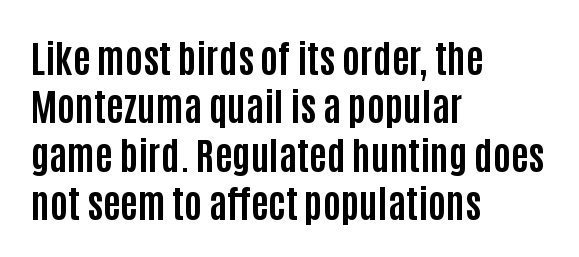
The image shows 38 px bold, condensed sans-serif type, upright; set left-aligned, normal line spacing (1.27x), normal letter spacing, not underlined; low stroke contrast and a large x-height.
